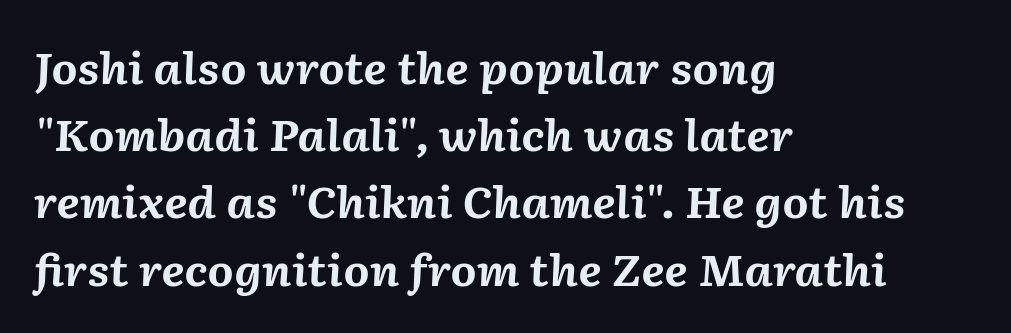
The image shows 42 px bold type, italic (leaning right); set left-aligned, normal line spacing (1.6x), normal letter spacing, not underlined; medium stroke contrast and a medium x-height.
